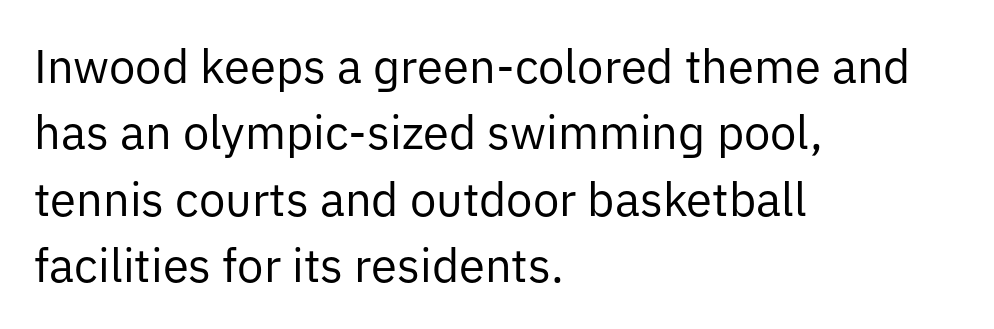
{"serif": "no", "italic": "no", "bold": "no", "weight": "regular", "width": "normal", "stroke_contrast": "low", "x_height": "medium", "monospaced": "no", "underline": "no", "align": "left", "line_spacing": "normal", "line_spacing_ratio": 1.41, "letter_spacing": "normal", "letter_spacing_em": 0.0, "glyph_px": 47}
